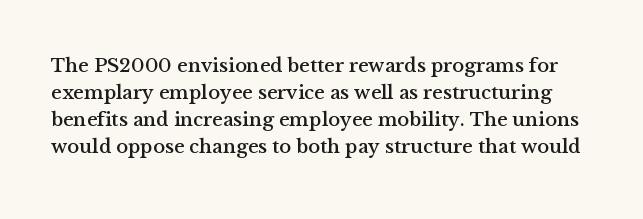
The image shows 20 px text type, upright; set normal line spacing (1.35x), normal letter spacing, not underlined.
